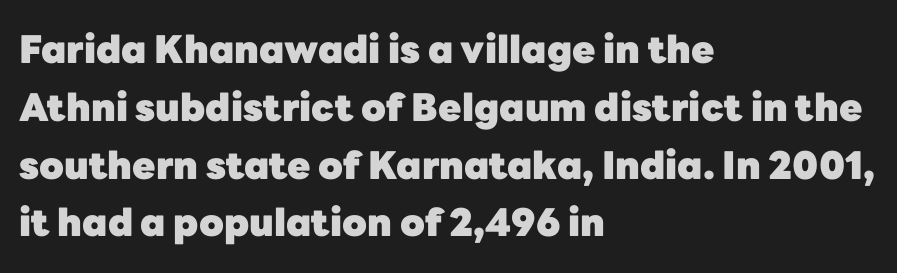
{"serif": "no", "italic": "no", "bold": "yes", "weight": "heavy", "width": "normal", "stroke_contrast": "low", "x_height": "medium", "monospaced": "no", "underline": "no", "align": "left", "line_spacing": "normal", "line_spacing_ratio": 1.52, "letter_spacing": "normal", "letter_spacing_em": 0.0, "glyph_px": 38}
